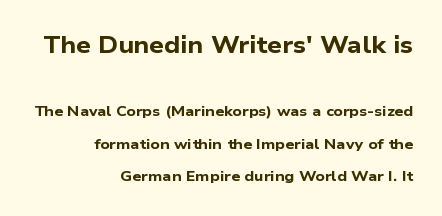
{"bold": "yes", "underline": "no", "align": "right", "line_spacing": "loose", "line_spacing_ratio": 2.33, "letter_spacing": "normal", "letter_spacing_em": 0.0, "larger_block": "first", "size_ratio": 1.64, "glyph_px": 23}
